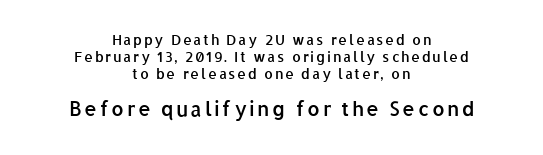
{"italic": "no", "bold": "semi", "underline": "no", "align": "center", "line_spacing_ratio": 1.21, "larger_block": "second", "size_ratio": 1.43, "glyph_px": 20}
